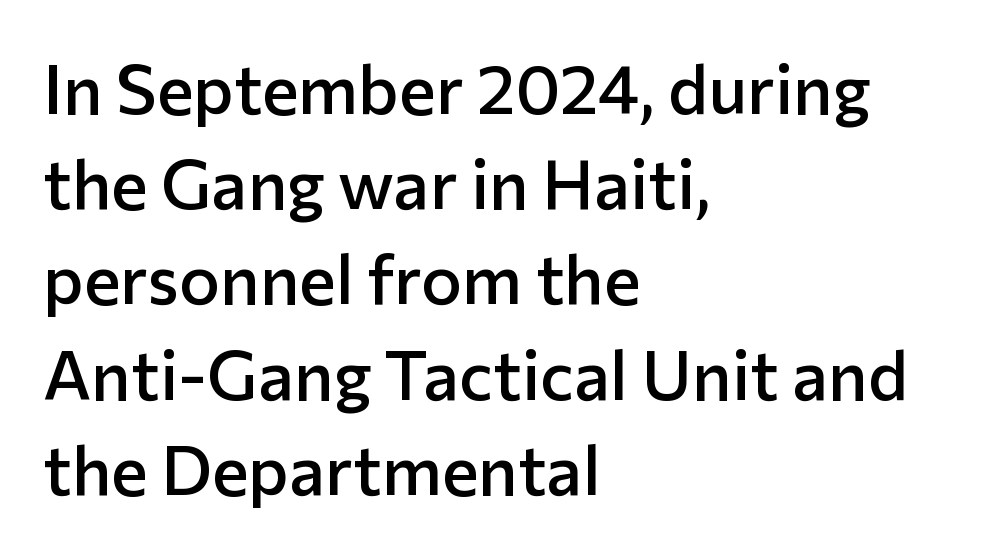
Look at the bottom of the vertical strokes: they stop flat, with no serifs. Emphasis by weight is partial: semibold. Honestly, there is no underline to notice here at all. This sample keeps an unexceptional amount of space between lines.
